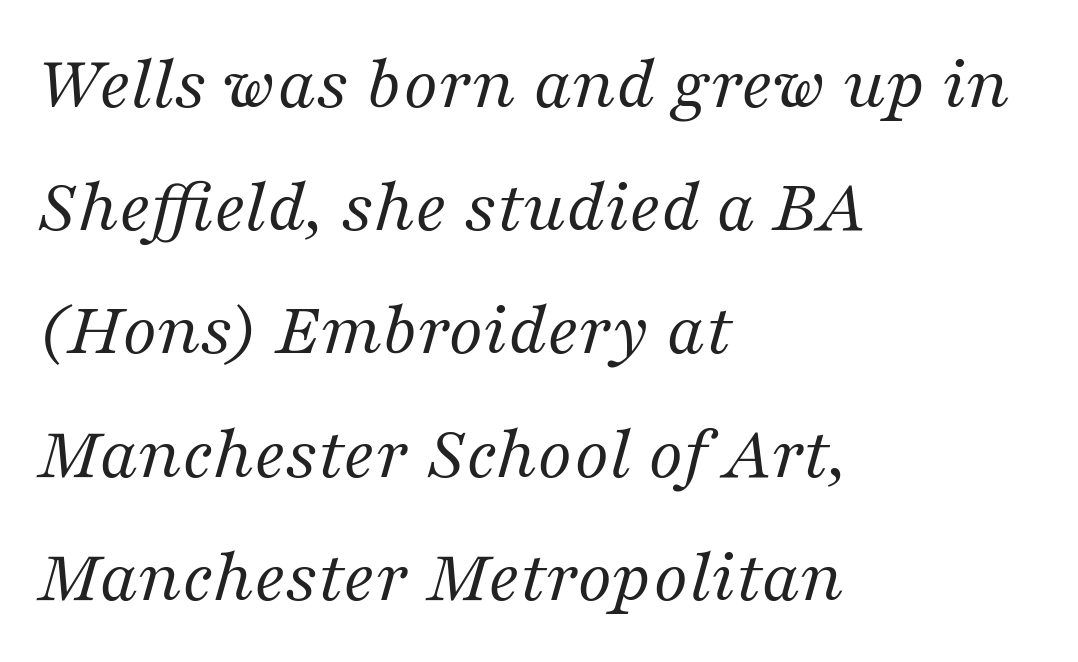
Does the leading feel generous? No, just average. Looks like regular typesetting: each glyph gets only the width it needs. There is no visible air inserted between adjacent glyphs. Compared with a centered layout, this one pins lines to the left instead. The passage shown leans; its letterforms are oblique. Anything drawn beneath the words? Only blank space.
